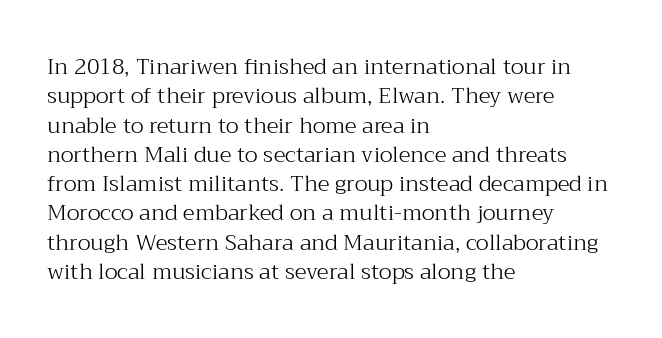
{"italic": "no", "bold": "no", "underline": "no", "align": "left", "line_spacing": "normal", "line_spacing_ratio": 1.33, "letter_spacing": "normal", "letter_spacing_em": 0.0, "glyph_px": 22}
